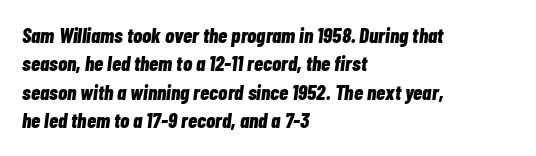
The image shows 21 px bold type, italic (leaning right); set left-aligned, normal line spacing (1.35x), normal letter spacing, not underlined.
